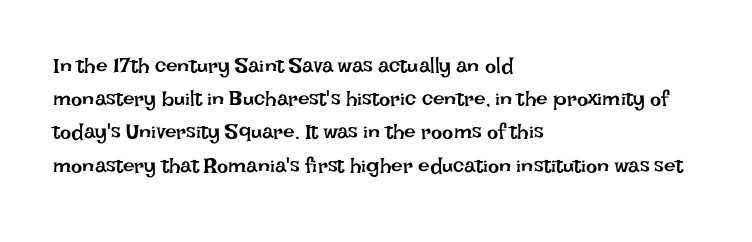
The image shows 21 px text type, upright; set left-aligned, normal line spacing (1.58x), normal letter spacing, not underlined.
